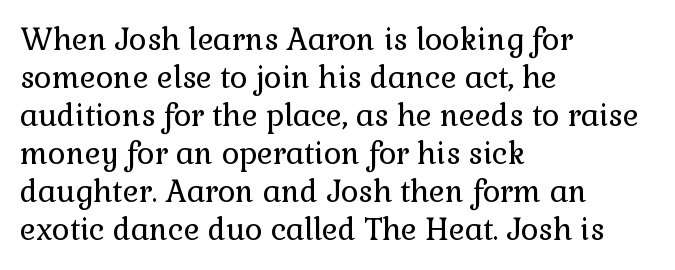
The image shows 30 px regular-weight serif type, upright; set left-aligned, normal line spacing (1.27x), normal letter spacing, not underlined; low stroke contrast and a medium x-height.
